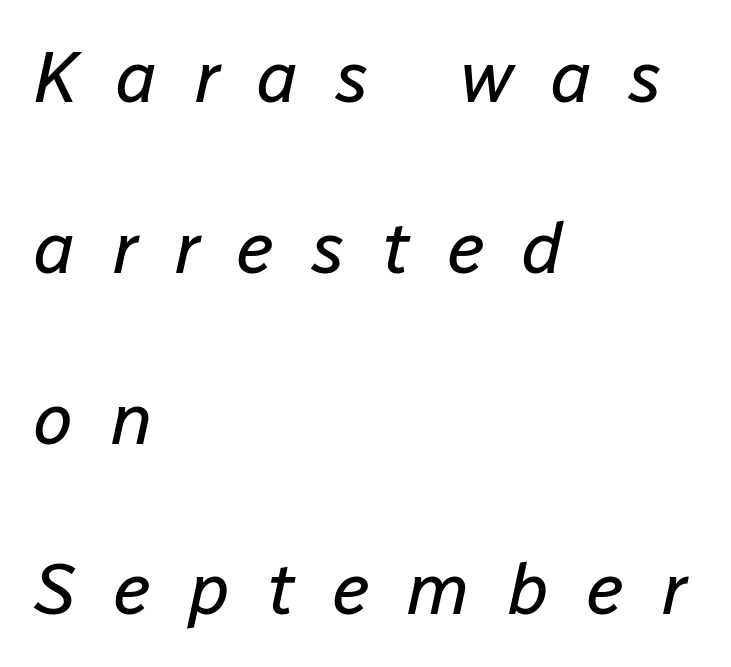
If you drew a line through each stem, it would be angled. Which margin do the lines hug? The left one — the right edge is uneven. The vertical gap from one line to the next is large. Weight: not bold — regular or lighter. Loose tracking; the words dissolve into strings of separated letters. Check under the words: just untouched page.
